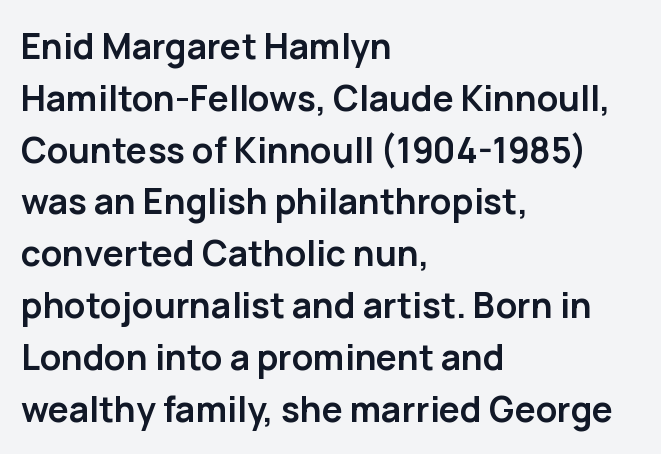
The image shows 35 px semibold sans-serif type, upright; set left-aligned, normal line spacing (1.48x), normal letter spacing, not underlined; low stroke contrast and a medium x-height.
